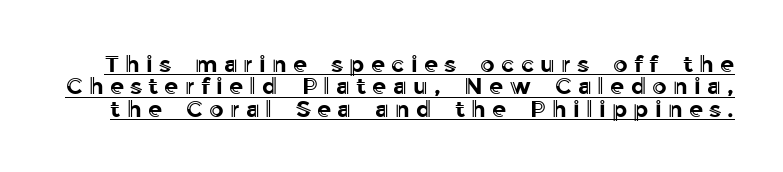
Honestly, the underline is the first thing you notice here. Characters remain perfectly vertical along every line. Compared with typical body copy, the letter spacing here is much looser. Rows of type sit shoulder to shoulder in the vertical direction.
